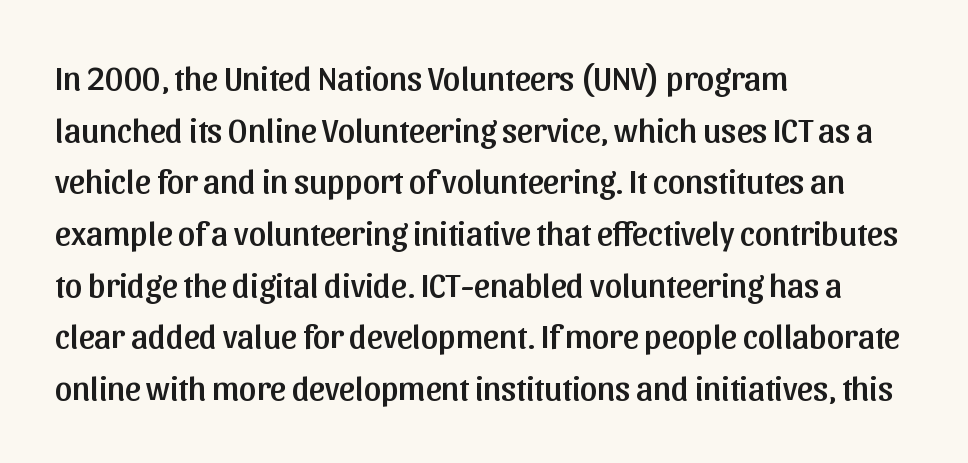
{"serif": "no", "italic": "no", "width": "normal", "stroke_contrast": "low", "x_height": "medium", "monospaced": "no", "underline": "no", "align": "left", "line_spacing": "normal", "line_spacing_ratio": 1.52, "letter_spacing": "normal", "letter_spacing_em": 0.0, "glyph_px": 34}
